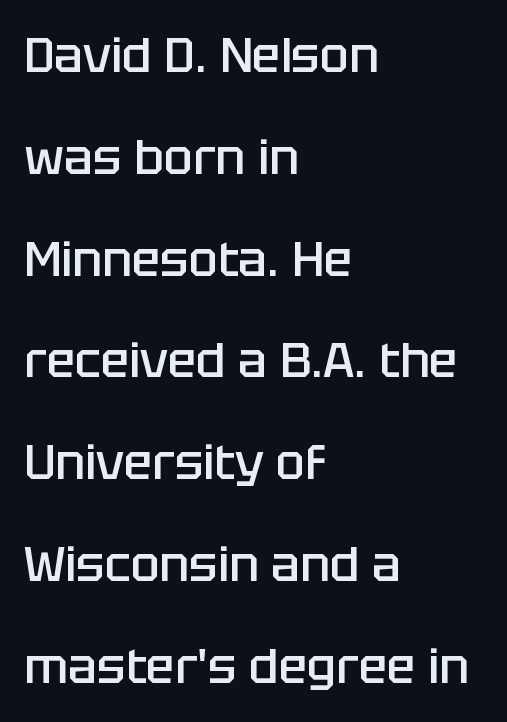
The lines are spread far apart with generous leading. Is this a fixed-width face? No — the glyphs have proportional, varying widths. The typesetting leans somewhat heavy: a semibold. Is the block centered? No — it sits flush against the left margin.
